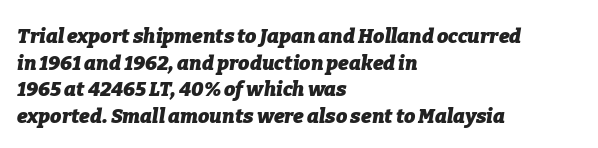
Q: Is the text bold? A: Yes.
Q: Is the text italic (slanted)? A: Yes, it leans right by about 9 degrees.
Q: Is the text underlined? A: No.
Q: How is the paragraph aligned? A: Left-aligned.
Q: Is the spacing between letters normal or unusually wide? A: Normal.
Q: Is the spacing between lines tight, normal or loose? A: Normal.
